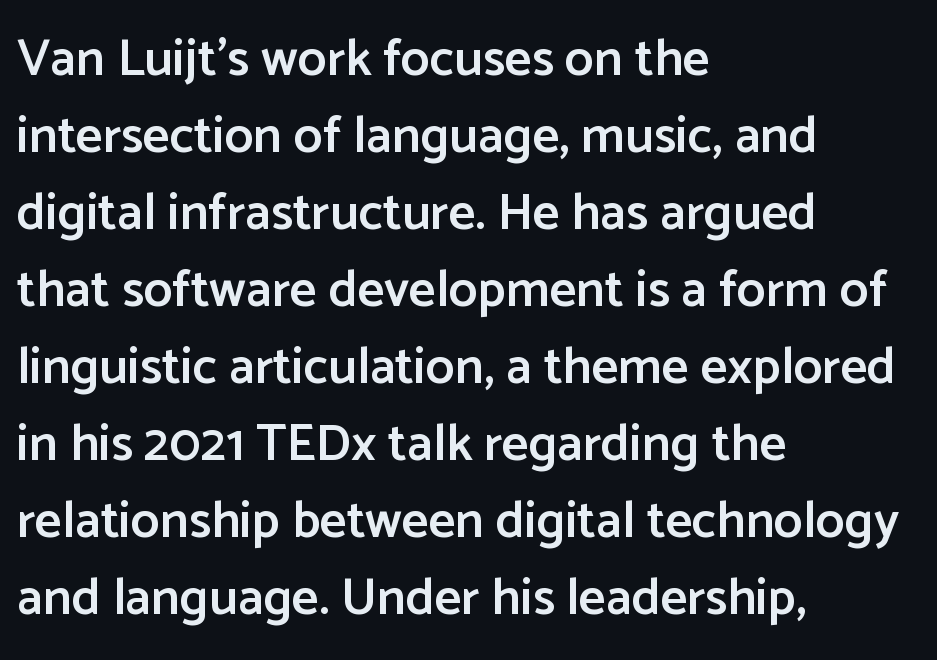
{"serif": "no", "italic": "no", "bold": "semi", "weight": "semibold", "width": "normal", "stroke_contrast": "low", "x_height": "medium", "monospaced": "no", "underline": "no", "align": "left", "line_spacing": "normal", "line_spacing_ratio": 1.48, "letter_spacing": "normal", "letter_spacing_em": 0.0, "glyph_px": 52}
